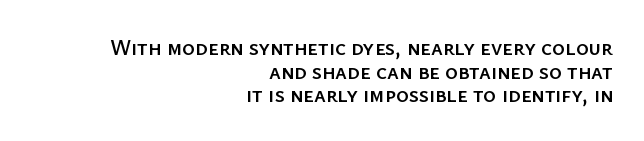
The image shows 22 px text type, upright; set right-aligned, tight line spacing (1.07x), normal letter spacing, not underlined.
